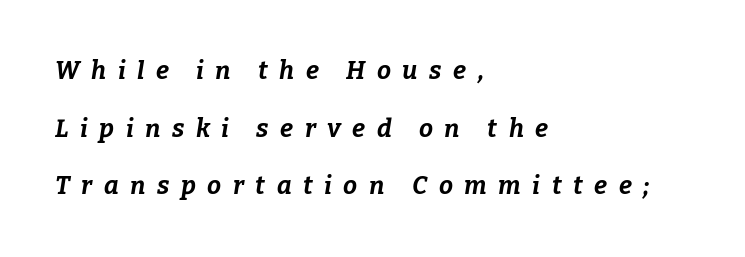
Q: Is the text bold? A: Yes.
Q: Is the text italic (slanted)? A: Yes, it leans right by about 9 degrees.
Q: Is the text underlined? A: No.
Q: How is the paragraph aligned? A: Left-aligned.
Q: Is the spacing between letters normal or unusually wide? A: Unusually wide.
Q: Is the spacing between lines tight, normal or loose? A: Loose.
